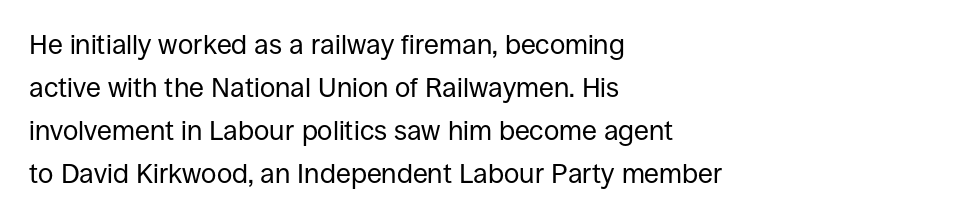
The image shows 27 px text type, upright; set left-aligned, normal line spacing (1.59x), normal letter spacing, not underlined.
